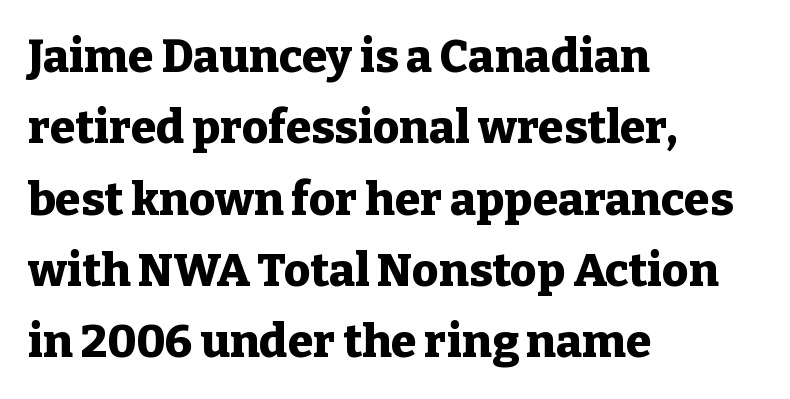
Q: Is the text bold? A: Yes.
Q: Is the text italic (slanted)? A: No, it is upright.
Q: Is the typeface a serif or a sans-serif typeface? A: Serif.
Q: Is the text underlined? A: No.
Q: How is the paragraph aligned? A: Left-aligned.
Q: Is the spacing between letters normal or unusually wide? A: Normal.
Q: Is the spacing between lines tight, normal or loose? A: Normal.
Q: Width (condensed, normal, or wide)? A: Normal.
Q: Stroke contrast? A: Low.
Q: x-height? A: Medium.
Q: Monospaced? A: No.
